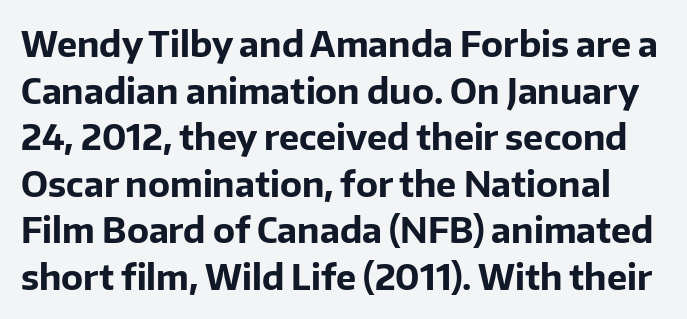
Q: Is the text bold? A: Yes.
Q: Is the text italic (slanted)? A: No, it is upright.
Q: Is the typeface a serif or a sans-serif typeface? A: Sans-serif.
Q: Is the text underlined? A: No.
Q: Is the spacing between letters normal or unusually wide? A: Normal.
Q: Is the spacing between lines tight, normal or loose? A: Normal.
Q: Width (condensed, normal, or wide)? A: Normal.
Q: Stroke contrast? A: Low.
Q: x-height? A: Medium.
Q: Monospaced? A: No.
